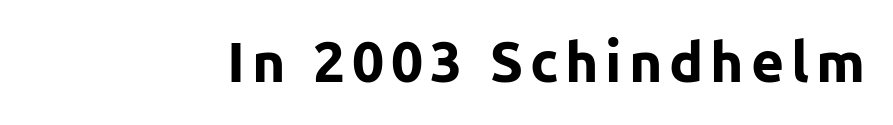
The image shows 57 px bold sans-serif type, upright; set not underlined; low stroke contrast and a medium x-height.
